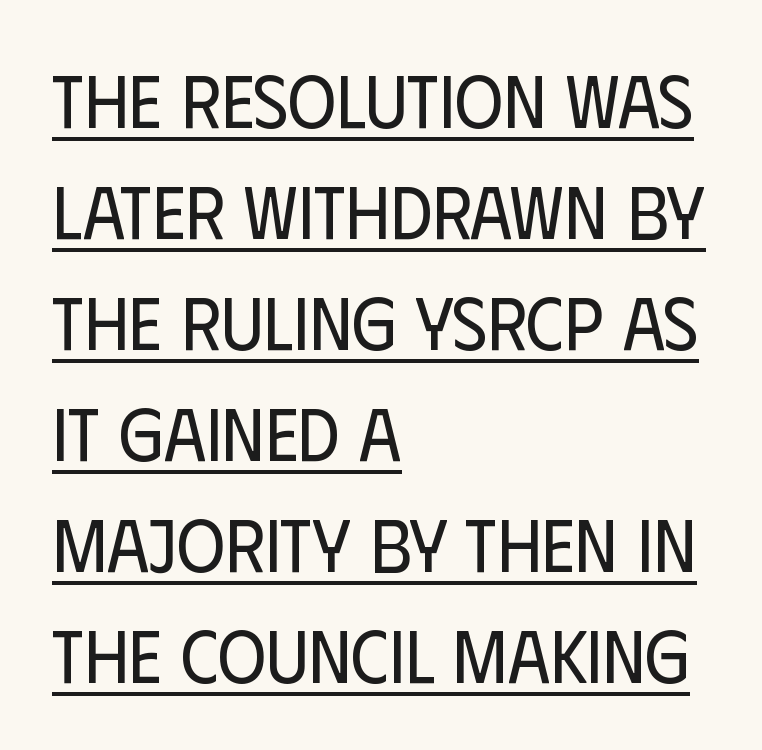
The image shows 74 px regular-weight, condensed sans-serif type, upright; set left-aligned, normal line spacing (1.5x), normal letter spacing, underlined; low stroke contrast and a large x-height.
